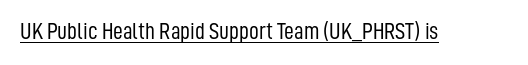
Q: Is the text bold? A: No.
Q: Is the text italic (slanted)? A: No, it is upright.
Q: Is the text underlined? A: Yes.
Q: Is the spacing between letters normal or unusually wide? A: Normal.
